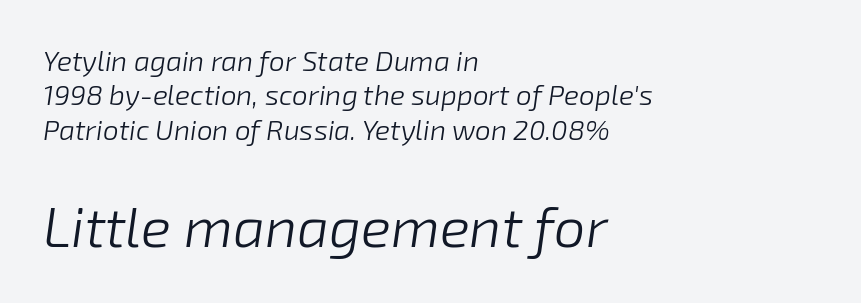
The face used here is proportionally spaced, like ordinary book or web type. It's the slanting kind of type. Scale increases going downward across the two blocks. These lines are set flush left with a ragged right edge. Plain, unruled lines of type.
